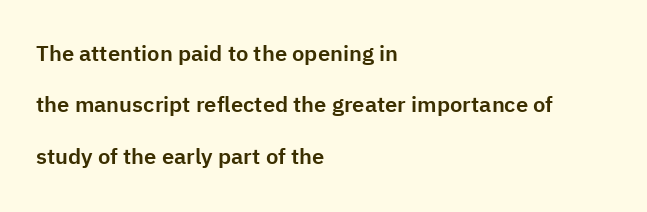
The image shows 22 px text type, upright; set left-aligned, loose line spacing (2.33x), normal letter spacing, not underlined.
